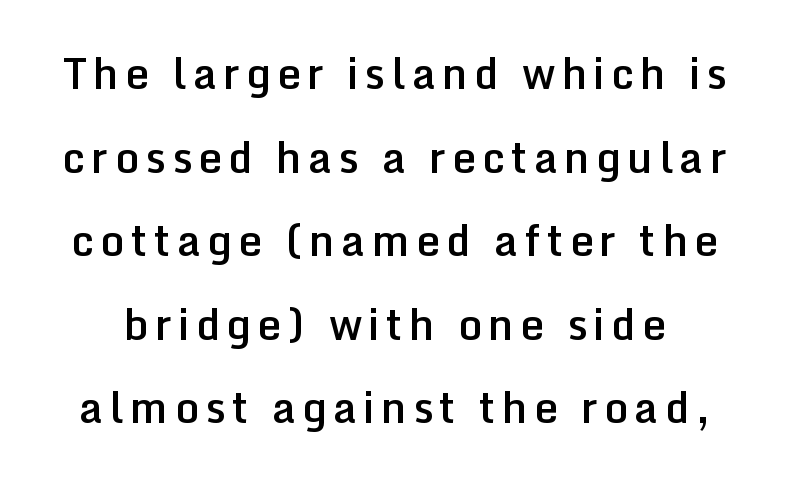
Q: Is the text bold? A: Semi-bold.
Q: Is the text italic (slanted)? A: No, it is upright.
Q: Is the typeface a serif or a sans-serif typeface? A: Sans-serif.
Q: Is the text underlined? A: No.
Q: Is the spacing between lines tight, normal or loose? A: Loose.
Q: Width (condensed, normal, or wide)? A: Normal.
Q: Stroke contrast? A: Low.
Q: x-height? A: Medium.
Q: Monospaced? A: No.
